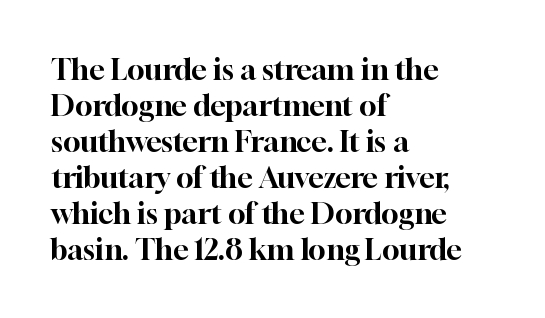
{"serif": "yes", "italic": "no", "width": "normal", "stroke_contrast": "high", "x_height": "medium", "monospaced": "no", "underline": "no", "align": "left", "line_spacing_ratio": 1.24, "letter_spacing": "normal", "letter_spacing_em": 0.0, "glyph_px": 29}
